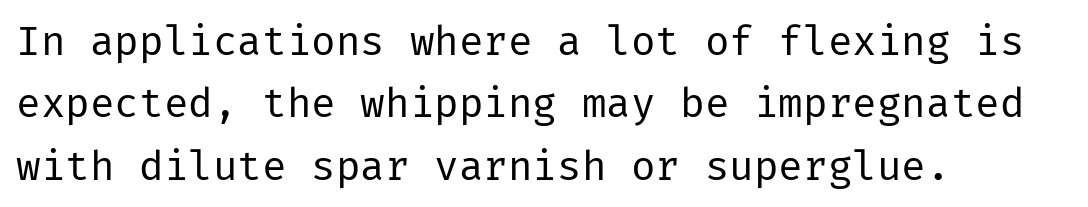
Q: Is the text bold? A: No.
Q: Is the text italic (slanted)? A: No, it is upright.
Q: Is the typeface a serif or a sans-serif typeface? A: Sans-serif.
Q: Is the text underlined? A: No.
Q: How is the paragraph aligned? A: Left-aligned.
Q: Is the spacing between letters normal or unusually wide? A: Normal.
Q: Is the spacing between lines tight, normal or loose? A: Normal.
Q: Width (condensed, normal, or wide)? A: Normal.
Q: Stroke contrast? A: Low.
Q: x-height? A: Medium.
